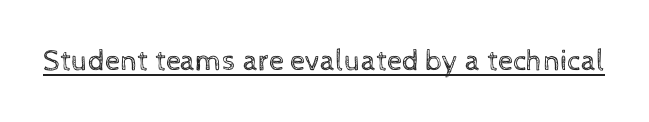
The sample's only ornament is a line tracing under the words. A typesetter would call this zero additional tracking. The typesetting does not lean heavy: it is not bold. Note the varied advance widths — an 'i' is clearly narrower than an 'm'. Does the lettering tilt? It doesn't — this is upright.
